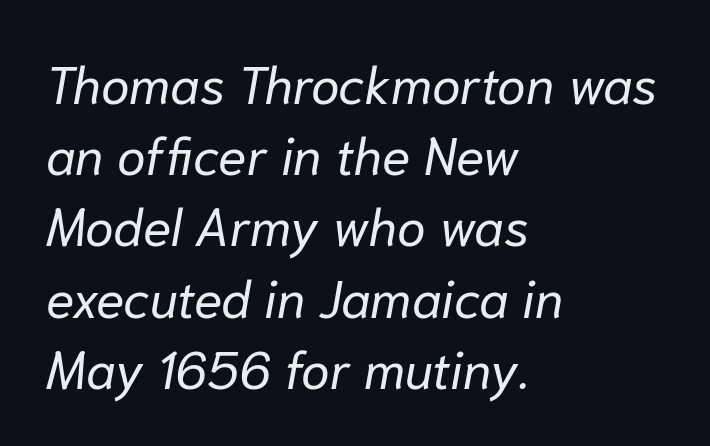
The face used here is proportionally spaced, like ordinary book or web type. Unbolded letterforms with no extra heft. Visually the block forms a straight wall on the left and a jagged coastline on the right. The area under the type is left untouched. Students, observe: this is what conventionally led text looks like.
